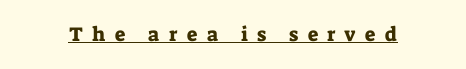
{"italic": "no", "underline": "yes", "letter_spacing": "wide", "letter_spacing_em": 0.47, "glyph_px": 20}
